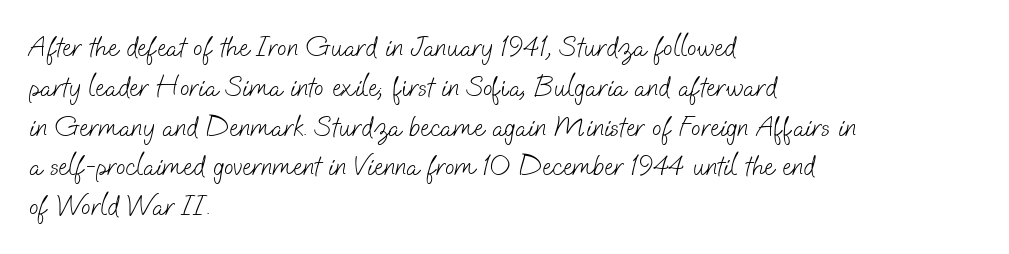
Note the varied advance widths — an 'i' is clearly narrower than an 'm'. Unlike a traditional serif, this face leaves its strokes unadorned. If you drew a ruler down the left edge, every line would touch it. No chunkiness to these letters — they're not bold.
